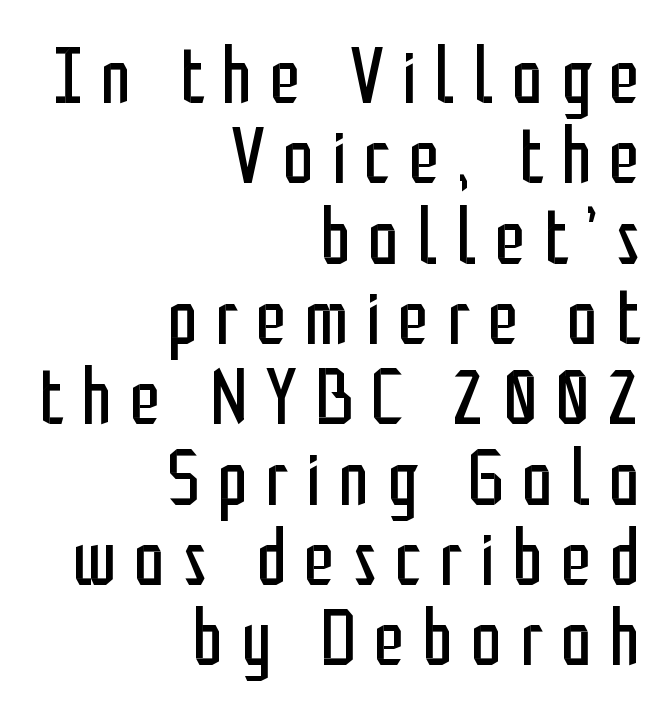
{"serif": "no", "italic": "no", "bold": "no", "weight": "regular", "width": "condensed", "stroke_contrast": "low", "x_height": "medium", "monospaced": "no", "underline": "no", "align": "right", "line_spacing": "tight", "line_spacing_ratio": 1.03, "letter_spacing": "wide", "letter_spacing_em": 0.23, "glyph_px": 78}
